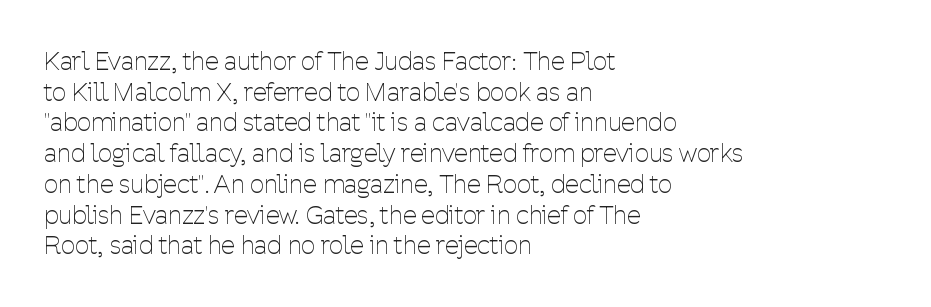
{"italic": "no", "bold": "no", "underline": "no", "align": "left", "line_spacing_ratio": 1.23, "letter_spacing": "normal", "letter_spacing_em": 0.0, "glyph_px": 25}
